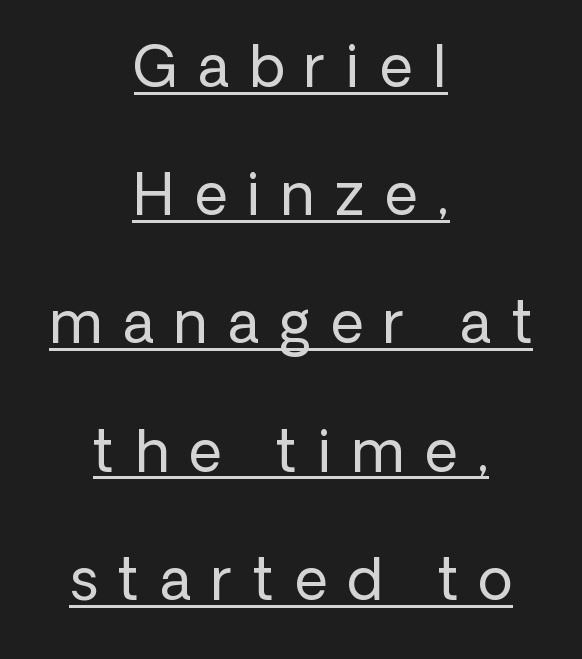
The rendering uses natural spacing where letterforms have individual widths. Leading: increased. The text block is weighted toward neither margin, spreading evenly from the middle. These lines are composed in type without serifs.
